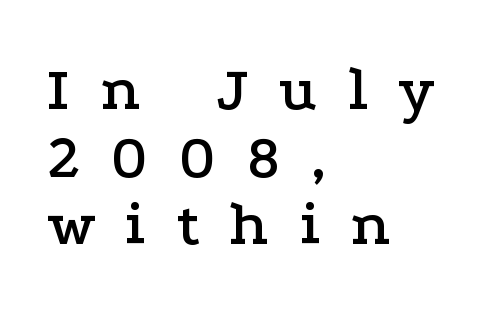
The image shows 62 px wide serif type, upright; set left-aligned, tight line spacing (1.09x), unusually wide letter spacing (+0.49 em), not underlined; low stroke contrast and a medium x-height.
